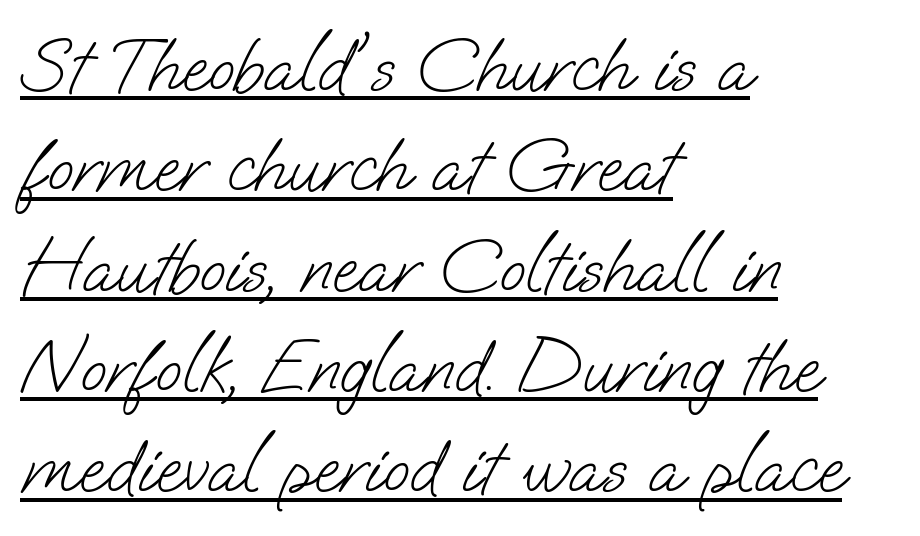
Like a heading marked for emphasis, these lines bear an underscore. What stands out about the letter spacing? Nothing — it is the standard amount. Each letter keeps its own natural width here, so spacing adapts to shape. The rendering shows plain stroke endings on the letterforms — a sans-serif design. Typeset ragged right — the left edge is the straight one.
